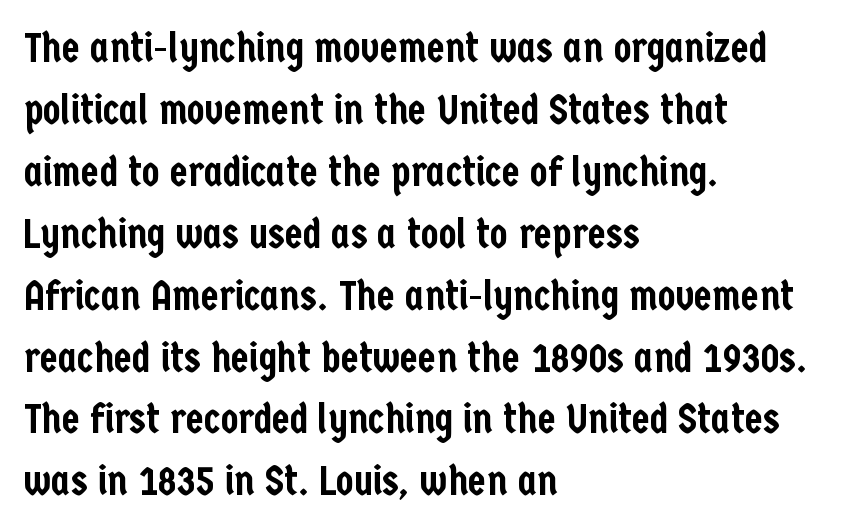
Q: Is the text italic (slanted)? A: No, it is upright.
Q: Is the typeface a serif or a sans-serif typeface? A: Sans-serif.
Q: Is the text underlined? A: No.
Q: How is the paragraph aligned? A: Left-aligned.
Q: Is the spacing between letters normal or unusually wide? A: Normal.
Q: Is the spacing between lines tight, normal or loose? A: Normal.
Q: Width (condensed, normal, or wide)? A: Condensed.
Q: Stroke contrast? A: Low.
Q: x-height? A: Medium.
Q: Monospaced? A: No.
